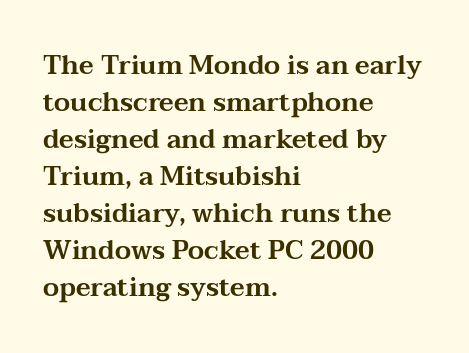
{"italic": "no", "underline": "no", "align": "left", "line_spacing": "normal", "line_spacing_ratio": 1.42, "letter_spacing": "normal", "letter_spacing_em": 0.0, "glyph_px": 26}
